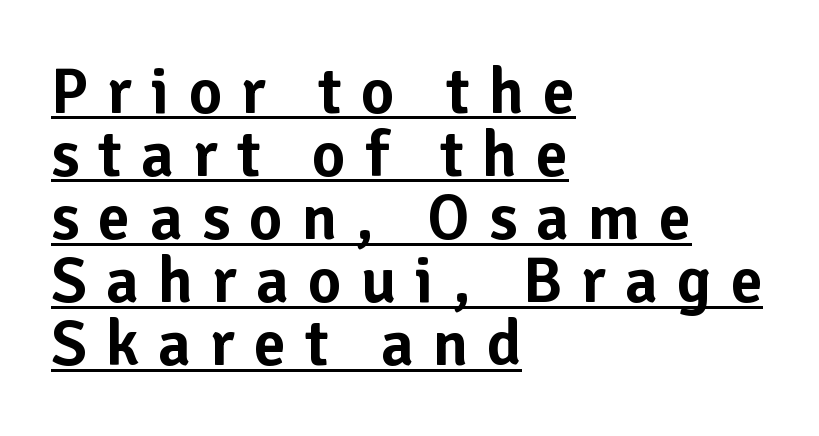
{"serif": "no", "italic": "no", "width": "normal", "stroke_contrast": "low", "x_height": "medium", "monospaced": "no", "underline": "yes", "align": "left", "line_spacing": "tight", "line_spacing_ratio": 0.97, "letter_spacing": "wide", "letter_spacing_em": 0.29, "glyph_px": 65}
